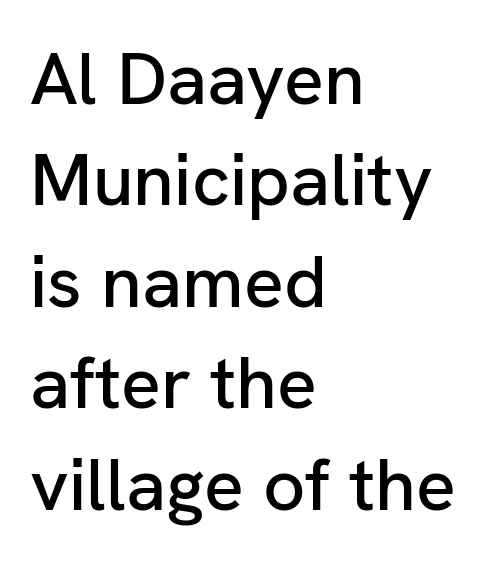
A typesetter would call this proportional, since set widths differ per character. Every stem runs plumb, perpendicular to the baseline. What stands out about the letter spacing? Nothing — it is the standard amount. Lines of text with bare space underneath. In CSS terms this would be text-align: left. I'd call this a sans setting — the letters go barefoot.
